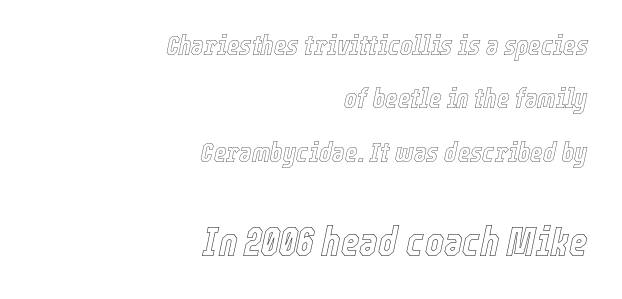
Q: Is the text italic (slanted)? A: Yes, it leans right by about 12 degrees.
Q: Is the text underlined? A: No.
Q: How is the paragraph aligned? A: Right-aligned.
Q: Is the spacing between letters normal or unusually wide? A: Normal.
Q: Is the spacing between lines tight, normal or loose? A: Loose.
Q: Which block of text is set in a larger size, the first (top) or the second (bottom)? A: The second (bottom) one.
Q: Width (condensed, normal, or wide)? A: Condensed.
Q: x-height? A: Medium.
Q: Monospaced? A: No.
